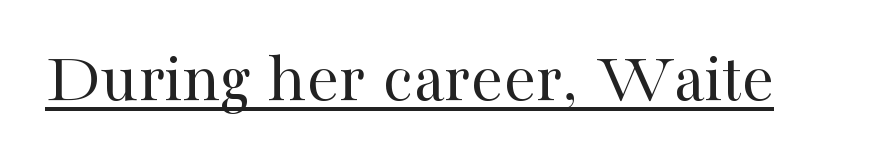
{"serif": "yes", "italic": "no", "bold": "no", "weight": "regular", "width": "normal", "stroke_contrast": "high", "x_height": "medium", "monospaced": "no", "underline": "yes", "letter_spacing": "normal", "letter_spacing_em": 0.0, "glyph_px": 73}
